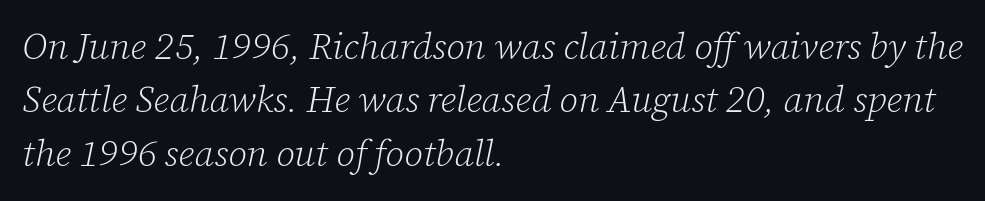
Q: Is the text bold? A: No.
Q: Is the text italic (slanted)? A: Yes, it leans right by about 12 degrees.
Q: Is the typeface a serif or a sans-serif typeface? A: Serif.
Q: Is the text underlined? A: No.
Q: How is the paragraph aligned? A: Left-aligned.
Q: Is the spacing between letters normal or unusually wide? A: Normal.
Q: Is the spacing between lines tight, normal or loose? A: Normal.
Q: Width (condensed, normal, or wide)? A: Normal.
Q: Stroke contrast? A: Low.
Q: x-height? A: Medium.
Q: Monospaced? A: No.
